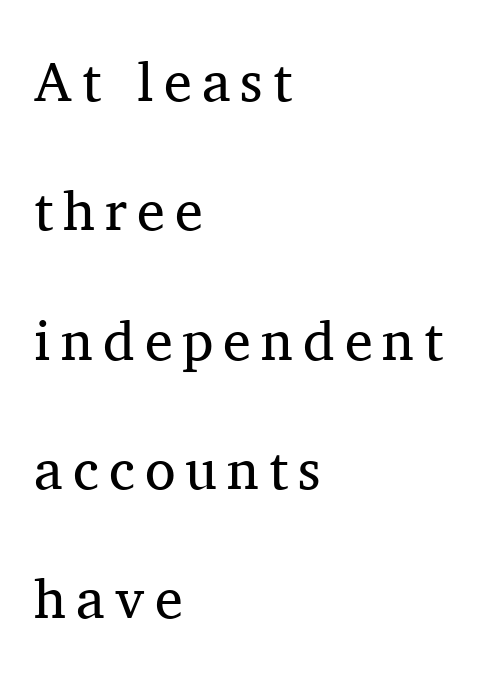
Q: Is the text bold? A: No.
Q: Is the text italic (slanted)? A: No, it is upright.
Q: Is the typeface a serif or a sans-serif typeface? A: Serif.
Q: Is the text underlined? A: No.
Q: How is the paragraph aligned? A: Left-aligned.
Q: Is the spacing between lines tight, normal or loose? A: Loose.
Q: Width (condensed, normal, or wide)? A: Normal.
Q: Stroke contrast? A: Medium.
Q: x-height? A: Medium.
Q: Monospaced? A: No.
